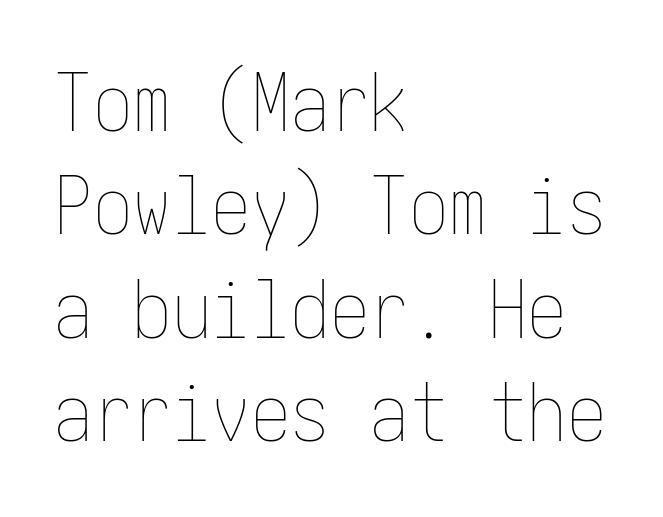
Decoration check: the copy has no underline. Horizontally, the lines are justified to the leading edge only. Heft: none added — not bold. These lines sit exactly where default settings would place them. The type is set solid horizontally, with unmodified tracking. Notice how the stems are strictly vertical — no italics here.
